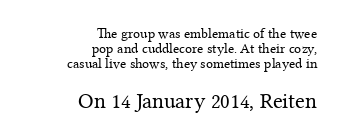
{"italic": "no", "bold": "no", "underline": "no", "align": "right", "line_spacing": "tight", "line_spacing_ratio": 1.07, "letter_spacing": "normal", "letter_spacing_em": 0.0, "larger_block": "second", "size_ratio": 1.57, "glyph_px": 22}
